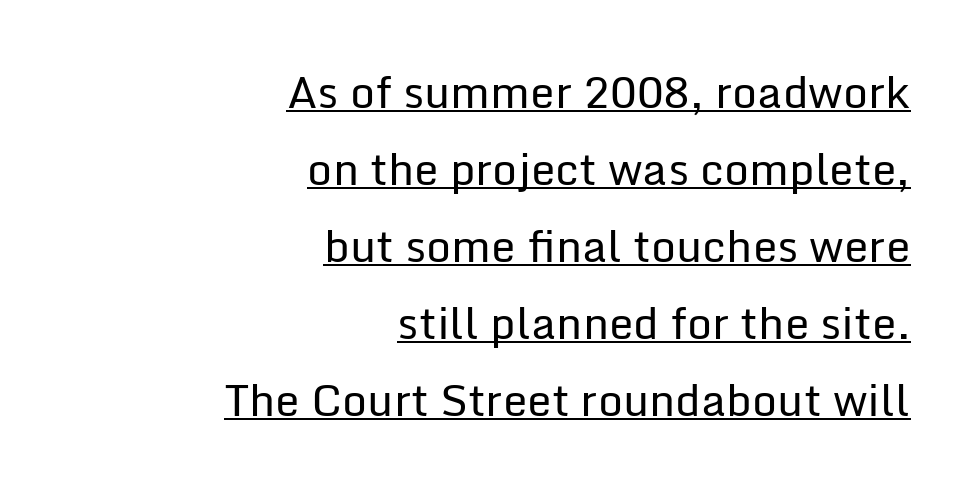
{"serif": "no", "italic": "no", "bold": "no", "weight": "regular", "width": "normal", "stroke_contrast": "low", "x_height": "medium", "monospaced": "no", "underline": "yes", "align": "right", "line_spacing_ratio": 1.75, "letter_spacing": "normal", "letter_spacing_em": 0.0, "glyph_px": 44}
